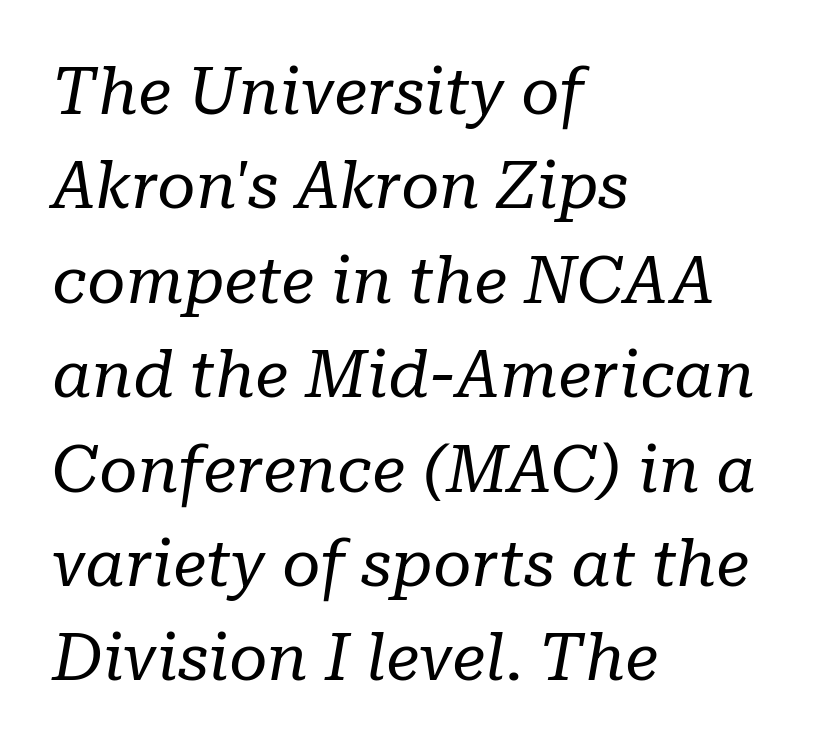
Decoration check: the copy has no underline. When letters slant like this, we call the style italic. The typesetting does not lean heavy: it is not bold. Each letter keeps its own natural width here, so spacing adapts to shape. The leading is moderate, giving the passage an even texture. The rendering keeps characters at their native spacing.
